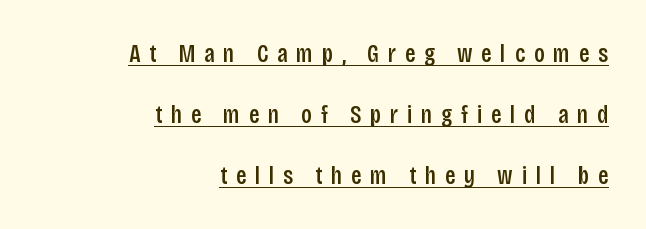
Decoration check: the copy is underlined. The glyphs have the mass of a demibold cut, below bold. A student would call this right alignment; a typographer would say flush right, rag left. A typesetter would mark this as roman, not italic.
